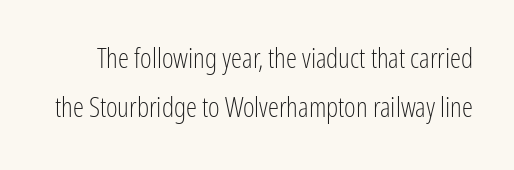
{"serif": "no", "italic": "no", "bold": "no", "weight": "light", "width": "condensed", "stroke_contrast": "low", "x_height": "medium", "monospaced": "no", "underline": "no", "line_spacing_ratio": 1.74, "letter_spacing": "normal", "letter_spacing_em": 0.0, "glyph_px": 28}
